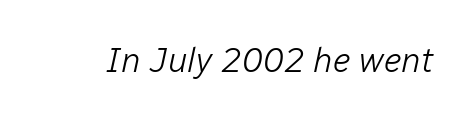
Q: Is the text bold? A: No.
Q: Is the text italic (slanted)? A: Yes, it leans right by about 12 degrees.
Q: Is the text underlined? A: No.
Q: Is the spacing between letters normal or unusually wide? A: Normal.
Q: Width (condensed, normal, or wide)? A: Normal.
Q: Stroke contrast? A: Low.
Q: x-height? A: Medium.
Q: Monospaced? A: No.
